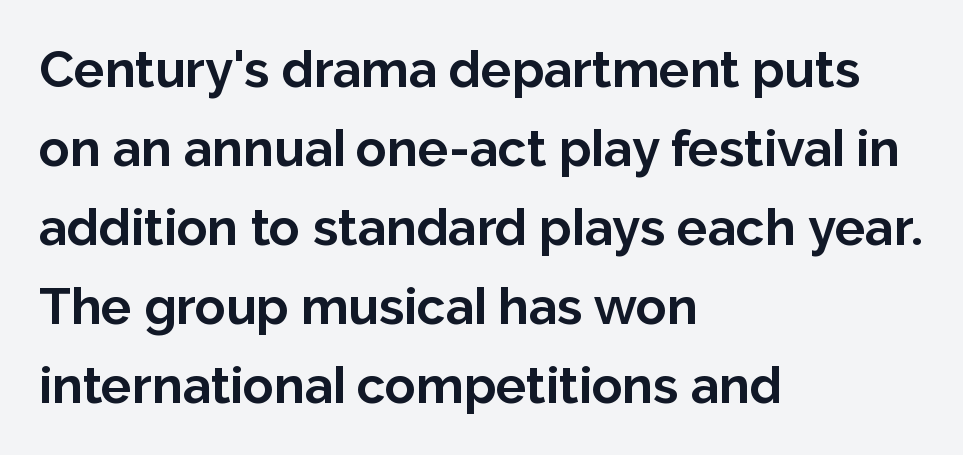
The space directly below the letters is spotless. A sans-serif font was chosen for this passage. Character widths vary here, with narrow letters taking less room than wide ones. Students, observe: this is what conventionally led text looks like. Ordinary non-slanted type is in use.
